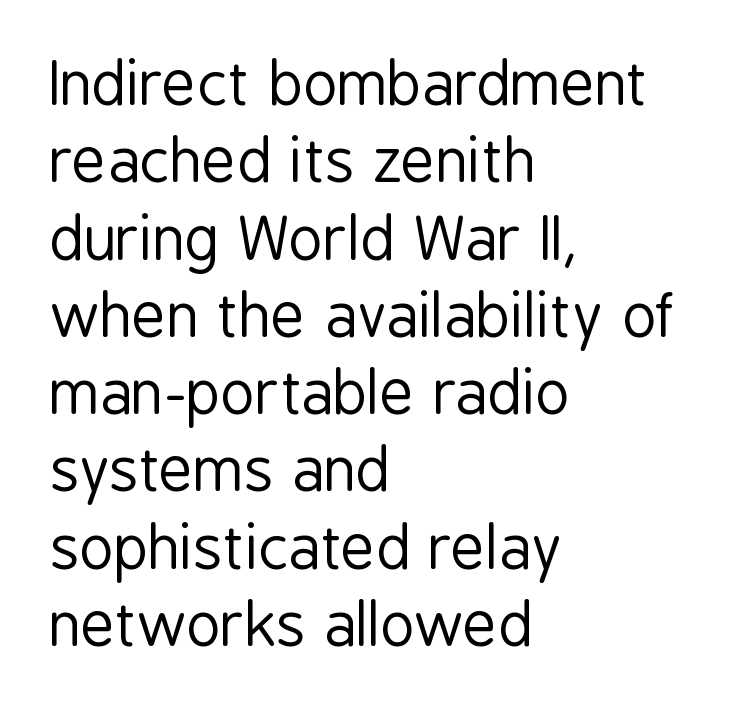
Line starts are locked; line ends wander. The passage shown is typed in a proportional face where columns would drift. How are the letters spaced? Ordinarily, with no added tracking. Weight: regular or lighter. Note: no serifs on the glyphs.
